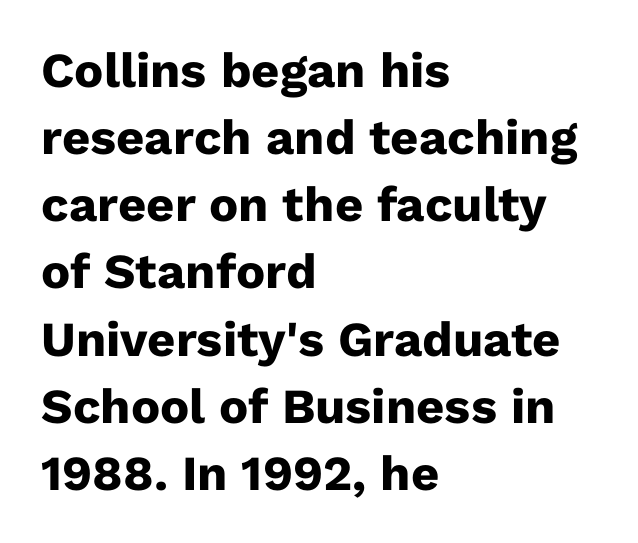
{"serif": "no", "italic": "no", "bold": "yes", "weight": "heavy", "width": "normal", "stroke_contrast": "low", "x_height": "medium", "monospaced": "no", "underline": "no", "align": "left", "line_spacing": "normal", "line_spacing_ratio": 1.37, "letter_spacing": "normal", "letter_spacing_em": 0.0, "glyph_px": 49}
